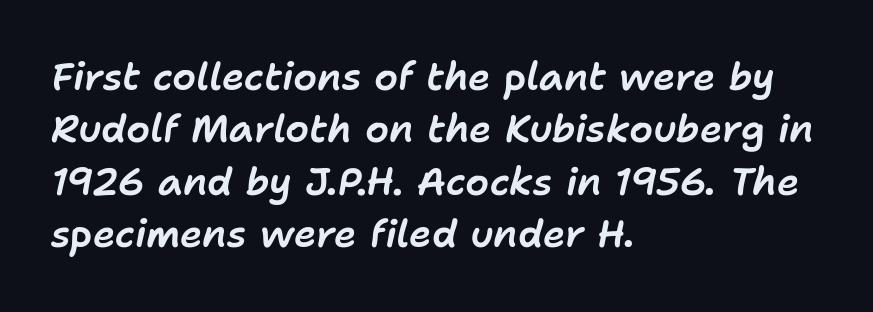
{"italic": "yes", "lean": "right", "slant_degrees": 11, "width": "normal", "stroke_contrast": "low", "x_height": "medium", "monospaced": "no", "underline": "no", "align": "left", "line_spacing": "normal", "line_spacing_ratio": 1.38, "letter_spacing": "normal", "letter_spacing_em": 0.0, "glyph_px": 38}
